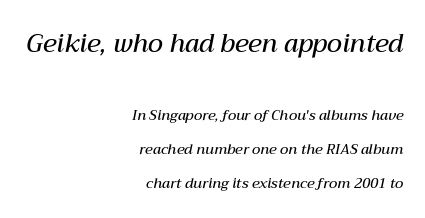
The letters are semibold — heavier than regular but short of a full bold. Inter-character spacing is left at the font's built-in metrics. The designer dialed line spacing up above the default. Every row of glyphs terminates at an identical x-position on the right.
